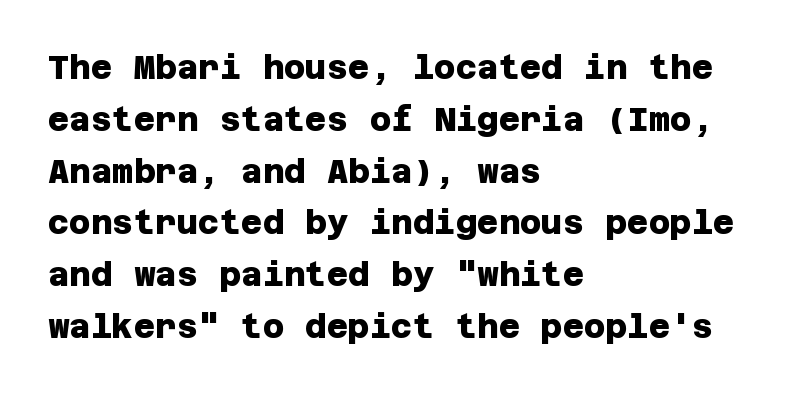
{"serif": "no", "bold": "yes", "weight": "heavy", "width": "normal", "stroke_contrast": "low", "x_height": "large", "underline": "no", "align": "left", "line_spacing": "normal", "line_spacing_ratio": 1.57, "letter_spacing": "normal", "letter_spacing_em": 0.0, "glyph_px": 33}
